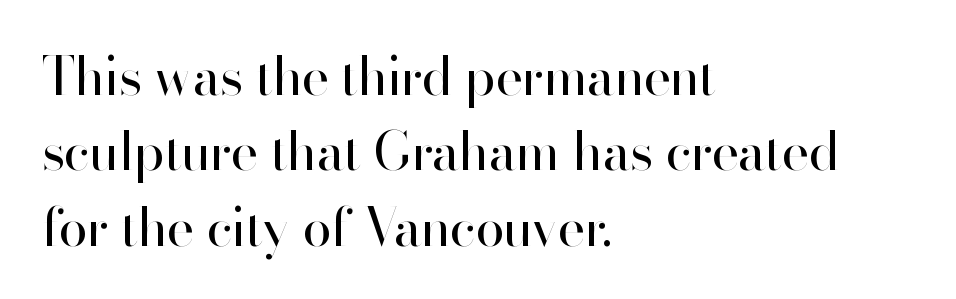
{"serif": "no", "italic": "no", "bold": "no", "weight": "regular", "width": "normal", "stroke_contrast": "high", "x_height": "small", "monospaced": "no", "underline": "no", "align": "left", "line_spacing": "normal", "line_spacing_ratio": 1.42, "letter_spacing": "normal", "letter_spacing_em": 0.0, "glyph_px": 53}
